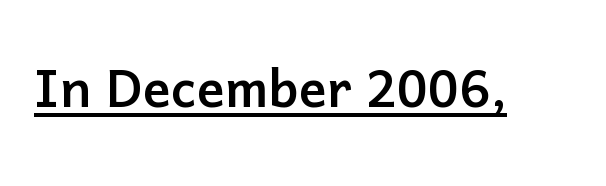
Q: Is the text italic (slanted)? A: No, it is upright.
Q: Is the typeface a serif or a sans-serif typeface? A: Sans-serif.
Q: Is the text underlined? A: Yes.
Q: Is the spacing between letters normal or unusually wide? A: Normal.
Q: Width (condensed, normal, or wide)? A: Normal.
Q: Stroke contrast? A: Low.
Q: x-height? A: Medium.
Q: Monospaced? A: No.
